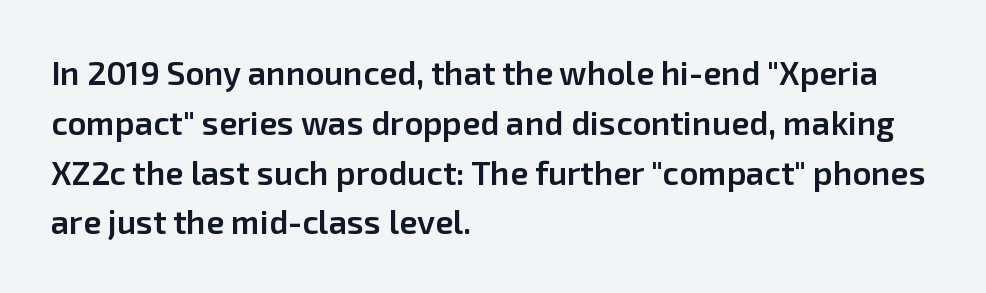
{"serif": "no", "italic": "no", "bold": "semi", "weight": "semibold", "width": "normal", "stroke_contrast": "low", "x_height": "medium", "monospaced": "no", "underline": "no", "align": "left", "line_spacing": "normal", "line_spacing_ratio": 1.51, "letter_spacing": "normal", "letter_spacing_em": 0.0, "glyph_px": 33}
